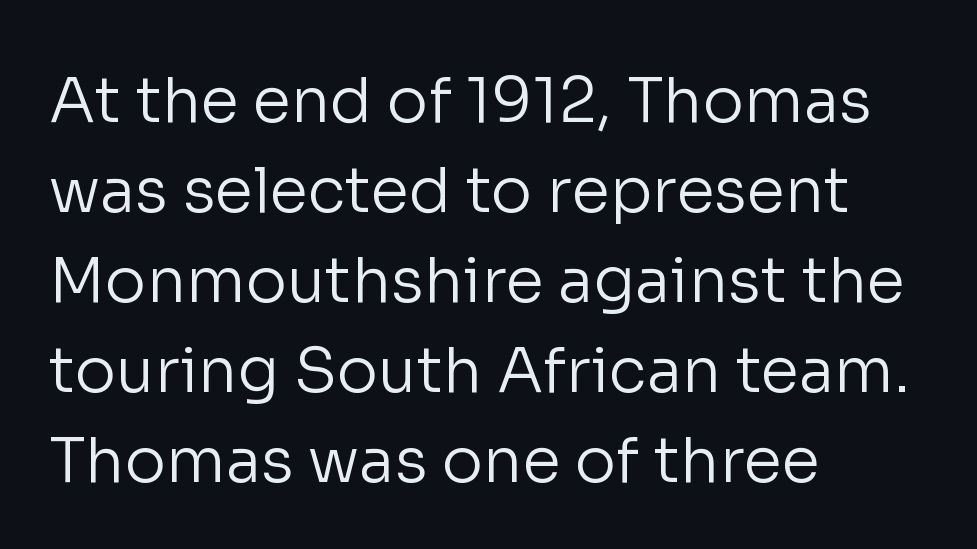
{"serif": "no", "italic": "no", "bold": "no", "weight": "regular", "width": "normal", "stroke_contrast": "low", "x_height": "medium", "monospaced": "no", "underline": "no", "align": "left", "line_spacing": "normal", "line_spacing_ratio": 1.45, "letter_spacing": "normal", "letter_spacing_em": 0.0, "glyph_px": 62}
